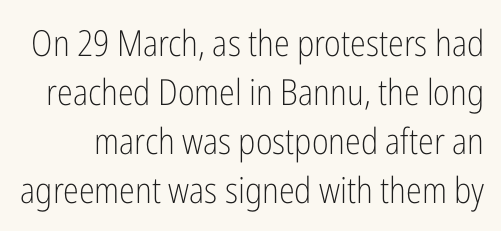
This rendering leaves character spacing at its baseline value. Proportional: the letters do not fall into vertical columns. Summary of weight: not heavy and not bold. Vertically, the passage feels balanced, rows spaced as you'd expect. No word sits above an underline.
